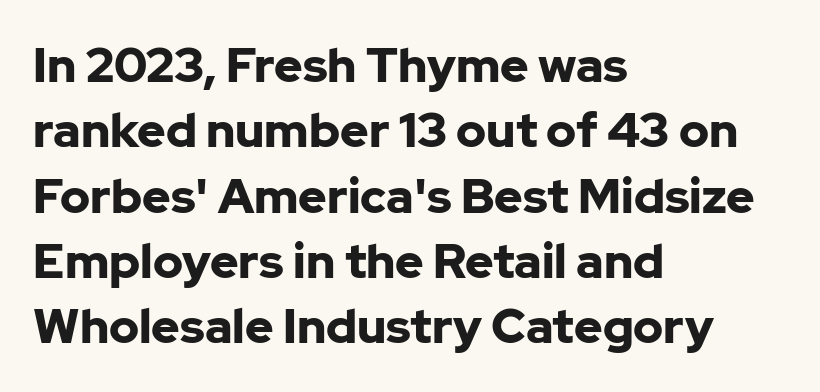
This sample has the flowing, uneven cadence of proportional lettering. Look at the stroke-to-counter ratio: heavy, a bold. A student would call this left alignment; a typographer would say flush left, rag right. Stroke terminals: plain, sans-serif. Compared with typical body copy, the letter spacing here is the same. The axis of the letterforms is exactly vertical.
